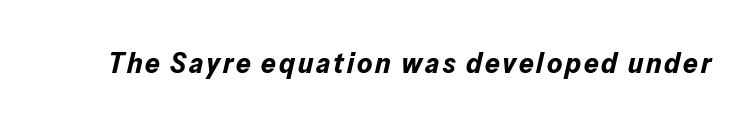
Q: Is the text bold? A: Yes.
Q: Is the text italic (slanted)? A: Yes, it leans right by about 13 degrees.
Q: Is the text underlined? A: No.
Q: Width (condensed, normal, or wide)? A: Normal.
Q: Stroke contrast? A: Low.
Q: x-height? A: Medium.
Q: Monospaced? A: No.
